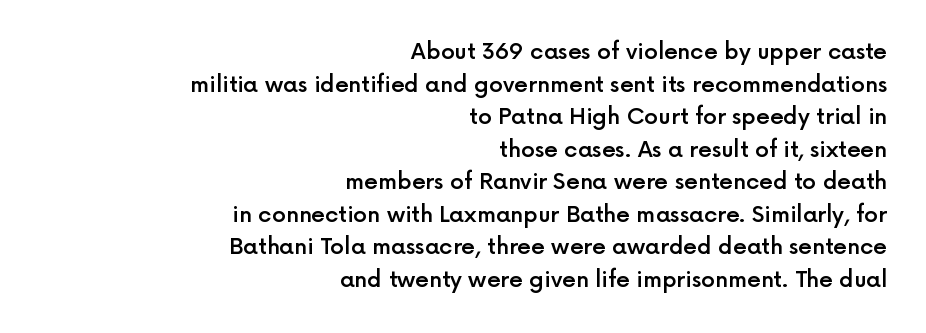
Q: Is the text bold? A: Semi-bold.
Q: Is the text italic (slanted)? A: No, it is upright.
Q: Is the text underlined? A: No.
Q: How is the paragraph aligned? A: Right-aligned.
Q: Is the spacing between letters normal or unusually wide? A: Normal.
Q: Is the spacing between lines tight, normal or loose? A: Normal.
